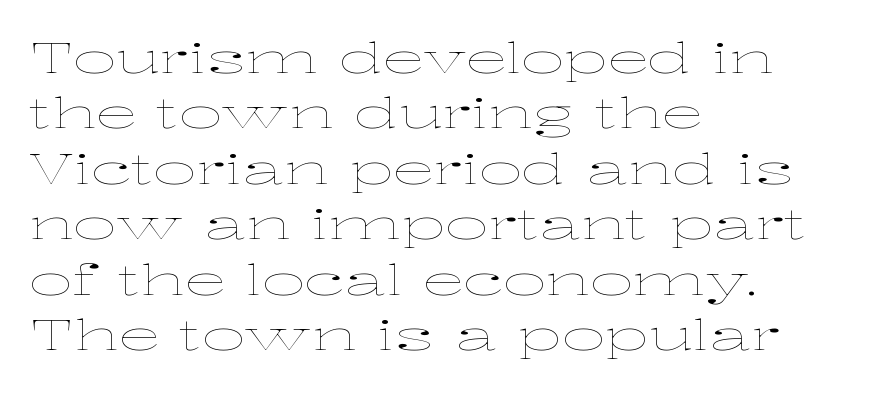
Q: Is the text bold? A: No.
Q: Is the text italic (slanted)? A: No, it is upright.
Q: Is the text underlined? A: No.
Q: How is the paragraph aligned? A: Left-aligned.
Q: Is the spacing between letters normal or unusually wide? A: Normal.
Q: Is the spacing between lines tight, normal or loose? A: Normal.
Q: Width (condensed, normal, or wide)? A: Wide.
Q: Stroke contrast? A: Low.
Q: x-height? A: Medium.
Q: Monospaced? A: No.
